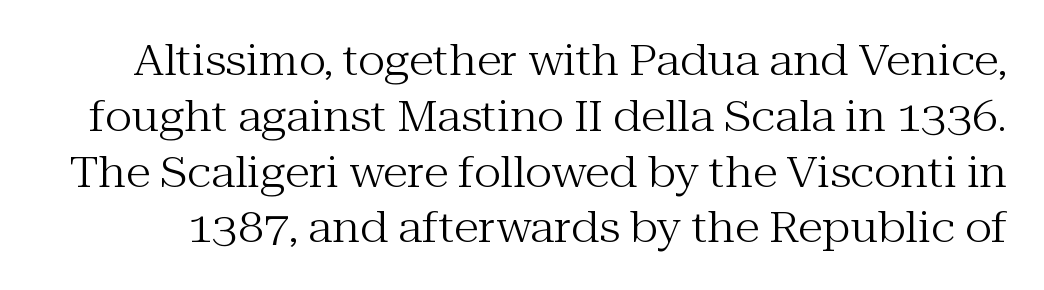
Q: Is the text bold? A: No.
Q: Is the text italic (slanted)? A: No, it is upright.
Q: Is the typeface a serif or a sans-serif typeface? A: Serif.
Q: Is the text underlined? A: No.
Q: Is the spacing between letters normal or unusually wide? A: Normal.
Q: Is the spacing between lines tight, normal or loose? A: Normal.
Q: Width (condensed, normal, or wide)? A: Normal.
Q: Stroke contrast? A: Medium.
Q: x-height? A: Medium.
Q: Monospaced? A: No.
